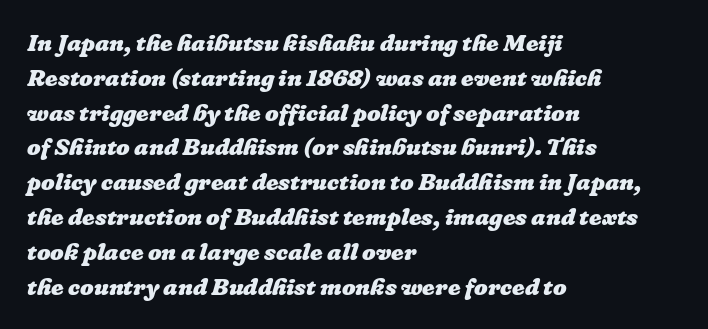
Q: Is the text bold? A: Yes.
Q: Is the text underlined? A: No.
Q: How is the paragraph aligned? A: Left-aligned.
Q: Is the spacing between letters normal or unusually wide? A: Normal.
Q: Is the spacing between lines tight, normal or loose? A: Normal.
